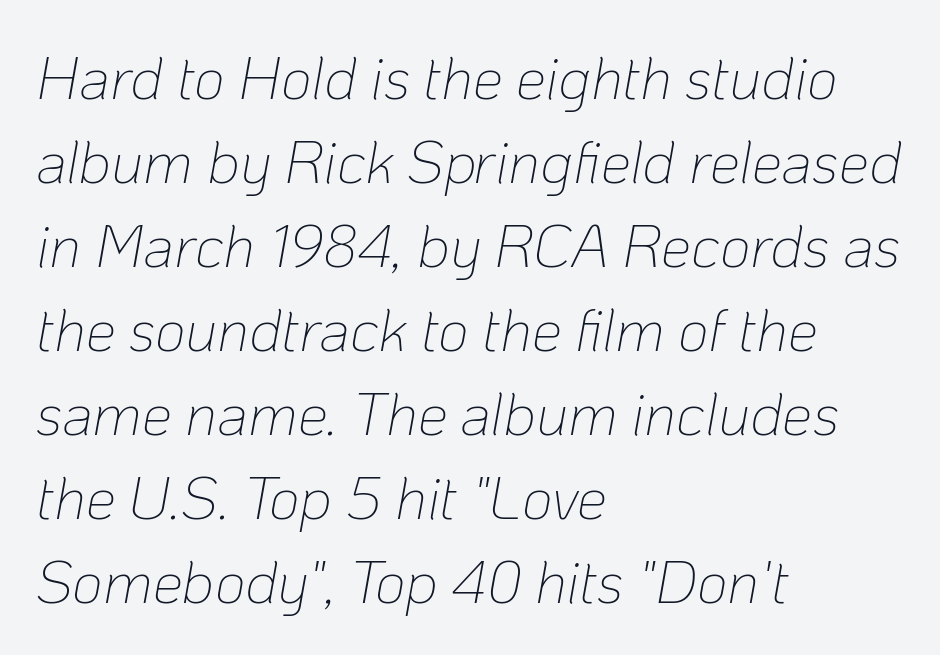
{"italic": "yes", "lean": "right", "slant_degrees": 10, "bold": "no", "weight": "thin", "width": "normal", "stroke_contrast": "low", "x_height": "medium", "monospaced": "no", "underline": "no", "align": "left", "line_spacing": "normal", "line_spacing_ratio": 1.4, "letter_spacing": "normal", "letter_spacing_em": 0.0, "glyph_px": 60}
